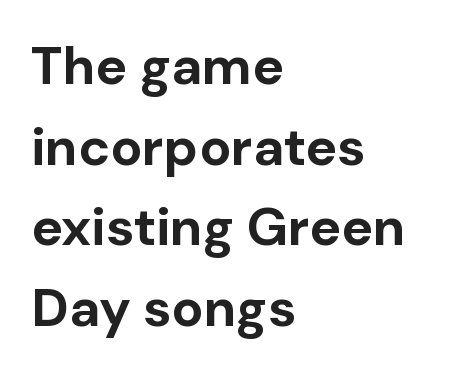
Weight: bold. Varying glyph widths throughout — classic text-font behaviour. Compared with typical paragraphs, the rows here are spaced about the same. Check the space under the baseline: it is left empty.
